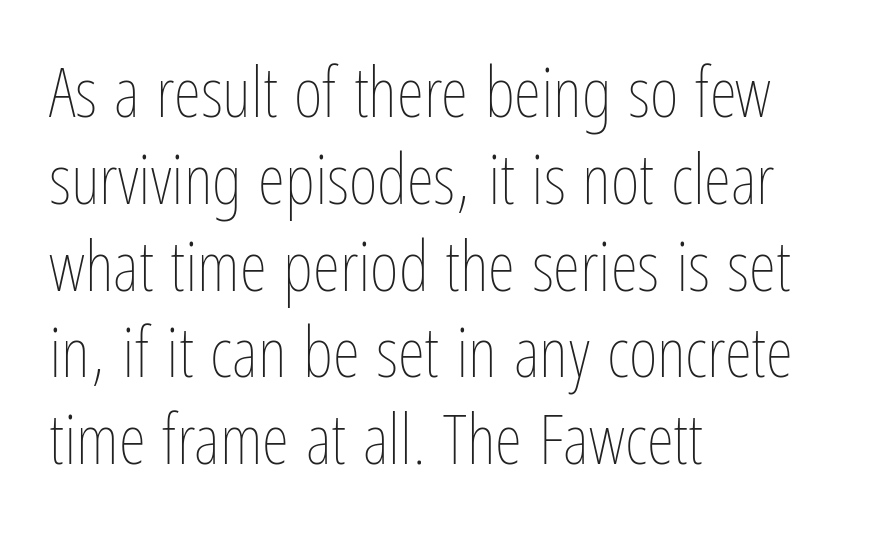
{"italic": "no", "bold": "no", "weight": "thin", "width": "condensed", "stroke_contrast": "low", "x_height": "medium", "monospaced": "no", "underline": "no", "align": "left", "line_spacing_ratio": 1.24, "letter_spacing": "normal", "letter_spacing_em": 0.0, "glyph_px": 70}
